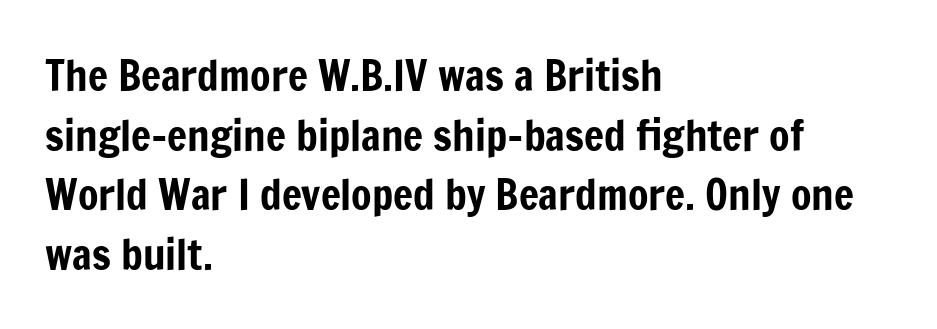
The image shows 42 px condensed sans-serif type, upright; set left-aligned, normal line spacing (1.42x), normal letter spacing, not underlined; low stroke contrast and a medium x-height.
